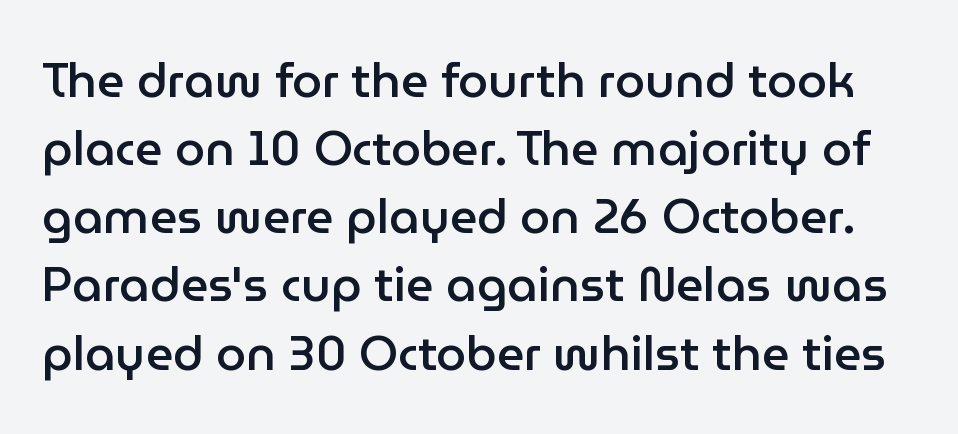
{"serif": "no", "italic": "no", "bold": "semi", "weight": "semibold", "width": "normal", "stroke_contrast": "low", "x_height": "medium", "monospaced": "no", "underline": "no", "line_spacing": "normal", "line_spacing_ratio": 1.42, "letter_spacing": "normal", "letter_spacing_em": 0.0, "glyph_px": 48}
